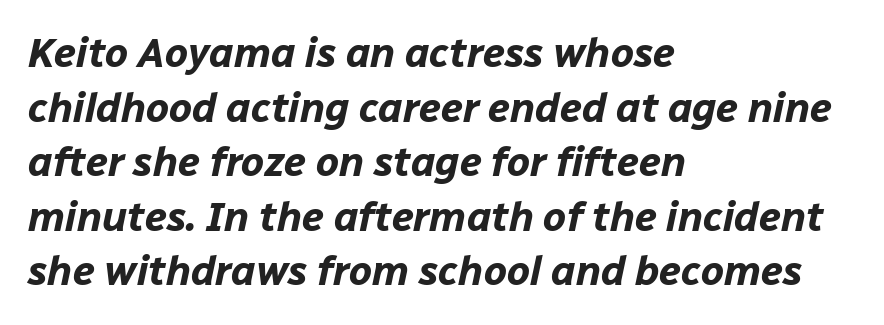
The image shows 41 px bold type, italic (leaning right); set left-aligned, normal line spacing (1.33x), normal letter spacing, not underlined; low stroke contrast and a medium x-height.
